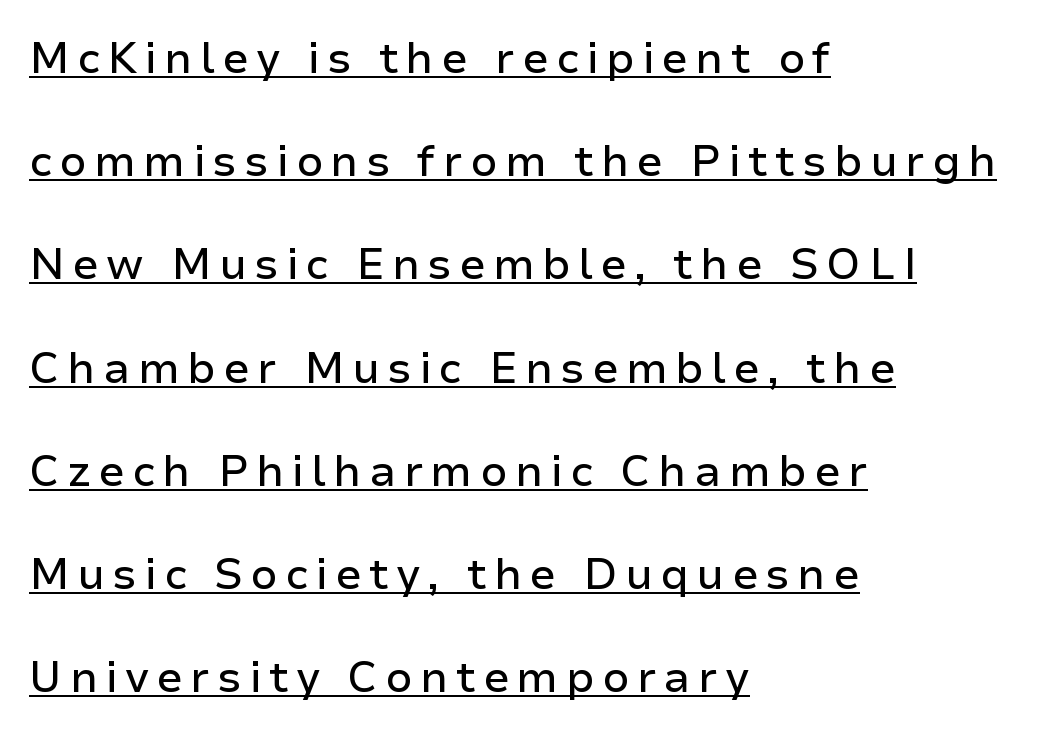
Q: Is the text italic (slanted)? A: No, it is upright.
Q: Is the typeface a serif or a sans-serif typeface? A: Sans-serif.
Q: Is the text underlined? A: Yes.
Q: How is the paragraph aligned? A: Left-aligned.
Q: Is the spacing between lines tight, normal or loose? A: Loose.
Q: Width (condensed, normal, or wide)? A: Normal.
Q: Stroke contrast? A: Low.
Q: x-height? A: Medium.
Q: Monospaced? A: No.
